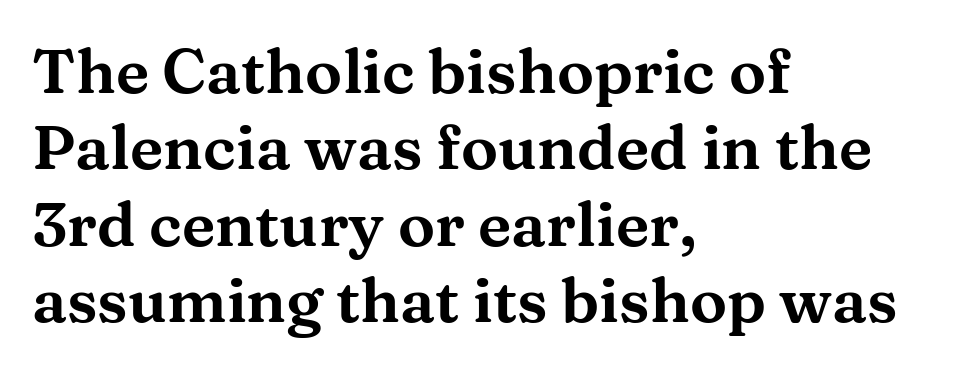
{"serif": "yes", "italic": "no", "width": "wide", "stroke_contrast": "medium", "x_height": "medium", "monospaced": "no", "underline": "no", "align": "left", "line_spacing_ratio": 1.23, "letter_spacing": "normal", "letter_spacing_em": 0.0, "glyph_px": 62}
